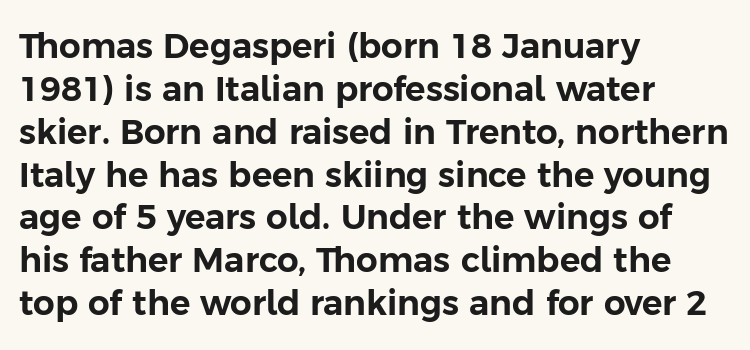
Q: Is the text italic (slanted)? A: No, it is upright.
Q: Is the typeface a serif or a sans-serif typeface? A: Sans-serif.
Q: Is the text underlined? A: No.
Q: How is the paragraph aligned? A: Left-aligned.
Q: Is the spacing between letters normal or unusually wide? A: Normal.
Q: Is the spacing between lines tight, normal or loose? A: Normal.
Q: Width (condensed, normal, or wide)? A: Normal.
Q: Stroke contrast? A: Low.
Q: x-height? A: Medium.
Q: Monospaced? A: No.
